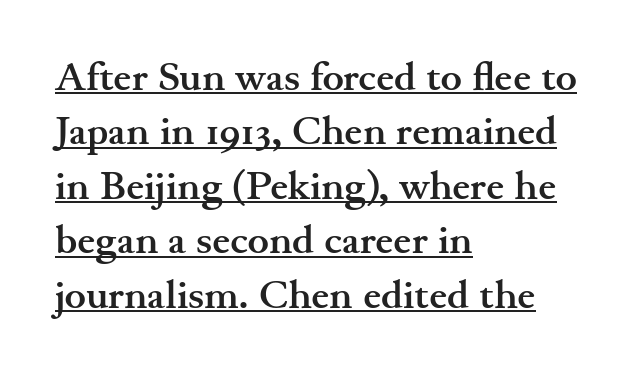
Check where the strokes stop: tiny serifs finish them off. The face used here has the dense, thick strokes of a bold. The type is set solid horizontally, with unmodified tracking. Notice how a bar underscores the lettering throughout. Every row of glyphs begins at an identical x-position on the left.
